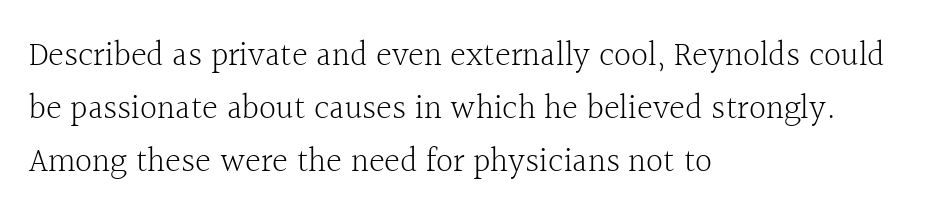
No italicization has been applied; the sample stays upright. Standard letterfit; no display-style spreading of the glyphs. The space beneath each line is pristine and unruled. Casual observation: everything's shoved over to the left.
